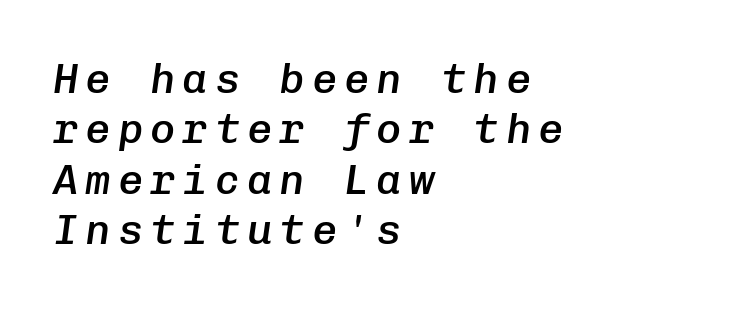
The image shows 42 px semibold type, italic (leaning right), monospaced; set left-aligned, line spacing 1.2x, not underlined; low stroke contrast and a medium x-height.
